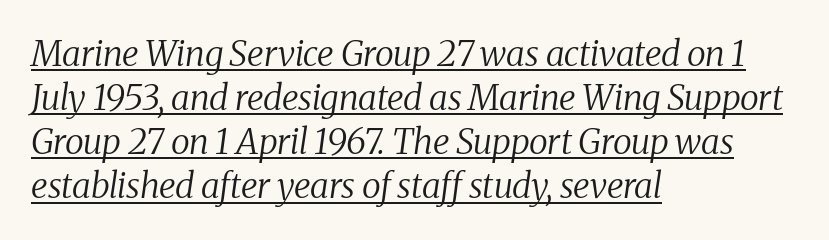
Q: Is the text bold? A: No.
Q: Is the text italic (slanted)? A: Yes, it leans right by about 8 degrees.
Q: Is the typeface a serif or a sans-serif typeface? A: Serif.
Q: Is the text underlined? A: Yes.
Q: How is the paragraph aligned? A: Left-aligned.
Q: Is the spacing between letters normal or unusually wide? A: Normal.
Q: Is the spacing between lines tight, normal or loose? A: Normal.
Q: Width (condensed, normal, or wide)? A: Normal.
Q: Stroke contrast? A: Medium.
Q: x-height? A: Medium.
Q: Monospaced? A: No.
